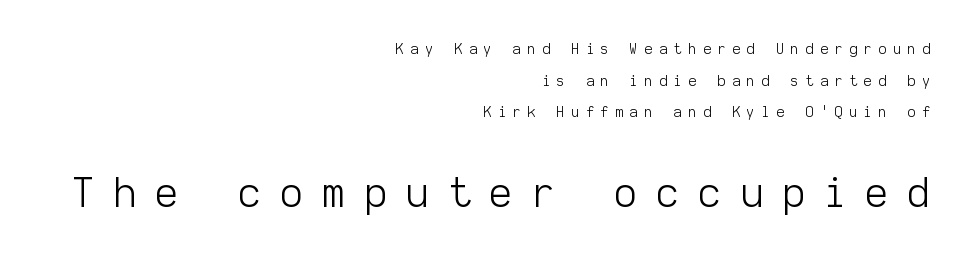
{"serif": "no", "italic": "no", "bold": "no", "weight": "light", "width": "normal", "stroke_contrast": "low", "x_height": "medium", "monospaced": "yes", "underline": "no", "align": "right", "line_spacing": "loose", "line_spacing_ratio": 2.26, "letter_spacing": "wide", "letter_spacing_em": 0.47, "larger_block": "second", "size_ratio": 2.86, "glyph_px": 40}
